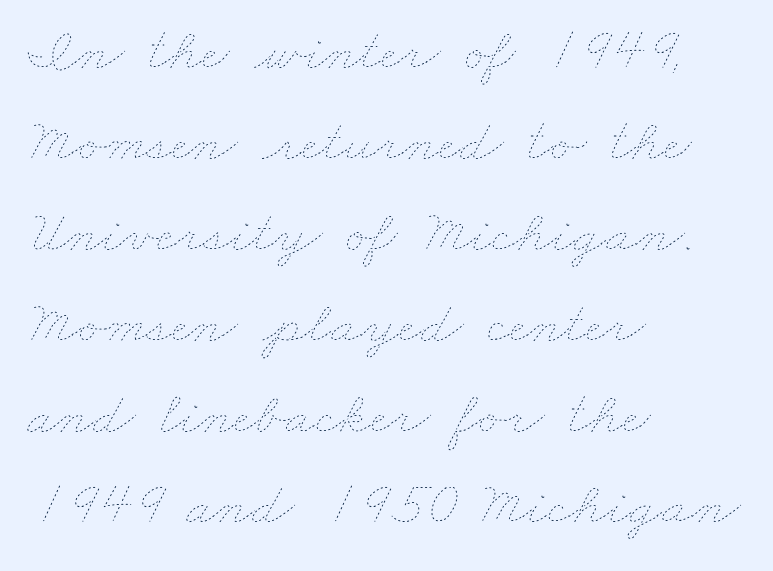
The typesetting does not lean heavy: it is not bold. Visually the block forms a straight wall on the left and a jagged coastline on the right. Here the designer chose a conventional face with non-uniform glyph widths. The designer left line spacing at the default. Tracking value appears to be zero — textbook default spacing.
